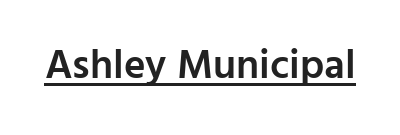
The image shows 41 px semibold sans-serif type, upright; set normal letter spacing, underlined; low stroke contrast and a medium x-height.
